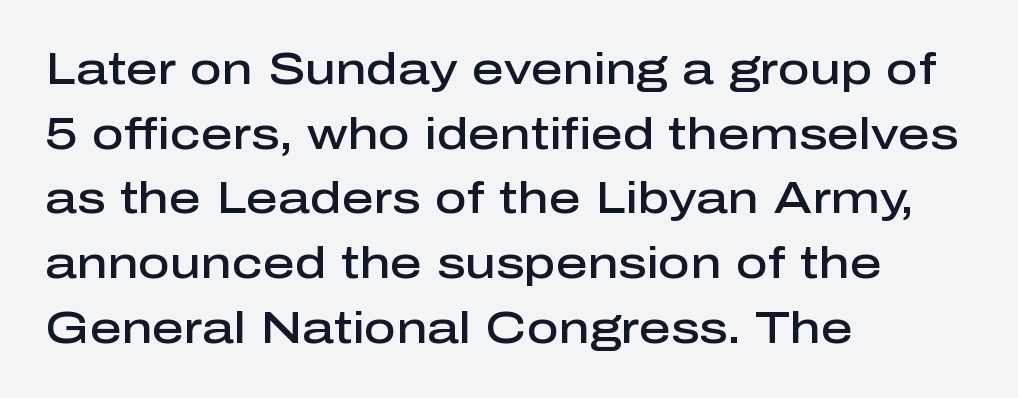
Q: Is the text bold? A: Semi-bold.
Q: Is the text italic (slanted)? A: No, it is upright.
Q: Is the typeface a serif or a sans-serif typeface? A: Sans-serif.
Q: Is the text underlined? A: No.
Q: How is the paragraph aligned? A: Left-aligned.
Q: Is the spacing between letters normal or unusually wide? A: Normal.
Q: Is the spacing between lines tight, normal or loose? A: Normal.
Q: Width (condensed, normal, or wide)? A: Normal.
Q: Stroke contrast? A: Low.
Q: x-height? A: Medium.
Q: Monospaced? A: No.
